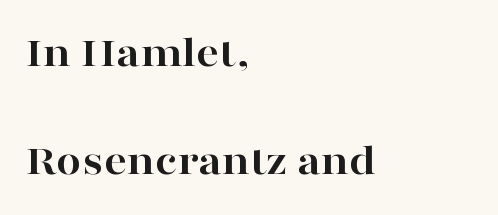
Serif or sans? Serif — the stroke terminals have little feet. Bare-footed words on every line. A typesetter would call this zero additional tracking. Unlike italic type, these characters show no tilt at all. The passage shown is typed in a proportional face where columns would drift.
